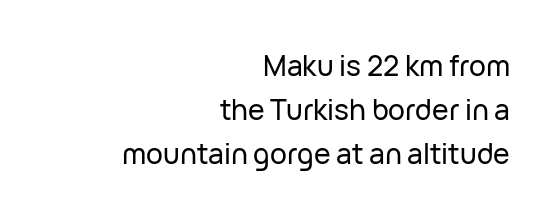
Q: Is the text italic (slanted)? A: No, it is upright.
Q: Is the typeface a serif or a sans-serif typeface? A: Sans-serif.
Q: Is the text underlined? A: No.
Q: How is the paragraph aligned? A: Right-aligned.
Q: Is the spacing between letters normal or unusually wide? A: Normal.
Q: Is the spacing between lines tight, normal or loose? A: Normal.
Q: Width (condensed, normal, or wide)? A: Normal.
Q: Stroke contrast? A: Low.
Q: x-height? A: Medium.
Q: Monospaced? A: No.
